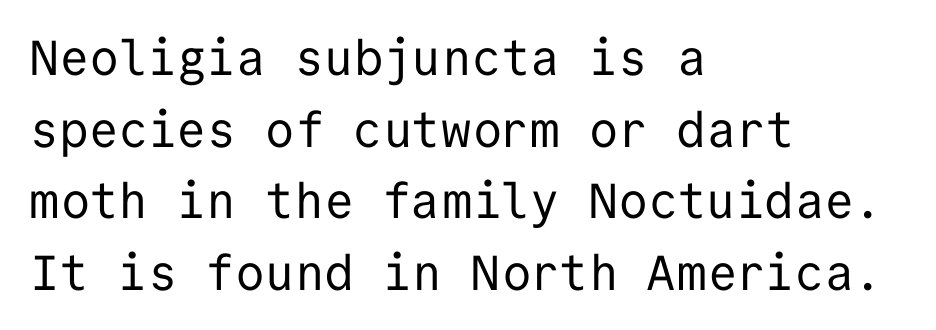
Every row of glyphs begins at an identical x-position on the left. The passage shown is not bold in any degree. A typesetter would call this leading conventional body-copy spacing. I'd call this a sans setting — the letters go barefoot. It's the straight-up-and-down kind of type.
